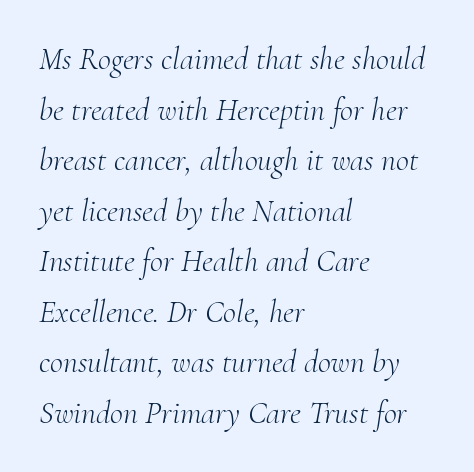
Q: Is the text bold? A: No.
Q: Is the text italic (slanted)? A: Yes, it leans right by about 10 degrees.
Q: Is the typeface a serif or a sans-serif typeface? A: Serif.
Q: Is the text underlined? A: No.
Q: How is the paragraph aligned? A: Left-aligned.
Q: Is the spacing between letters normal or unusually wide? A: Normal.
Q: Is the spacing between lines tight, normal or loose? A: Normal.
Q: Width (condensed, normal, or wide)? A: Normal.
Q: Stroke contrast? A: Medium.
Q: x-height? A: Small.
Q: Monospaced? A: No.
